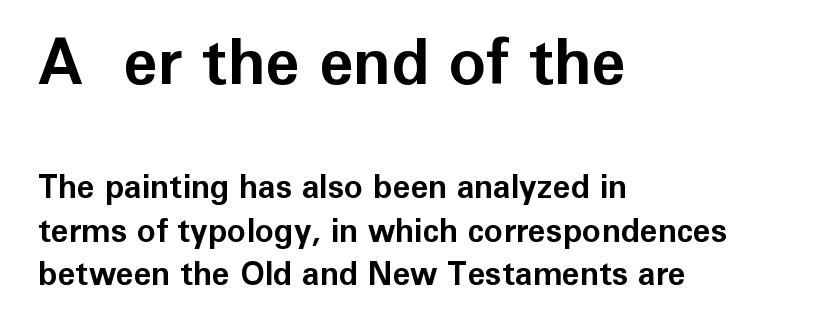
Each word holds together tightly as a unit, with standard inter-letter gaps. Serifs: no, the terminals of the letterforms are clean. The leading is moderate, giving the passage an even texture. Typesetter's note — upper block bumped up in size, lower block left smaller. The face used here is proportionally spaced, like ordinary book or web type.
